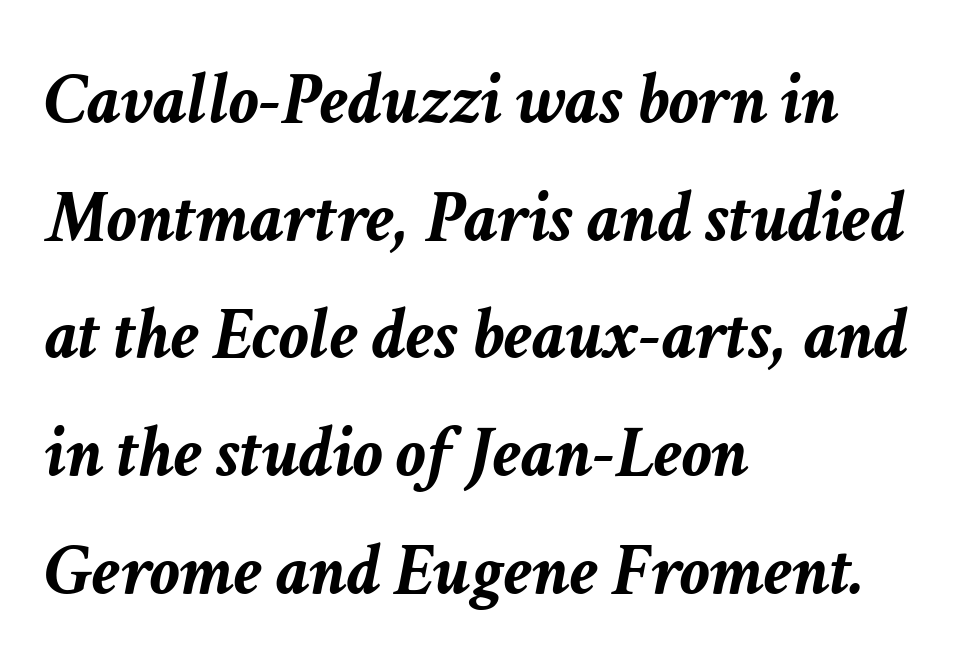
Q: Is the text bold? A: Yes.
Q: Is the text italic (slanted)? A: Yes, it leans right by about 11 degrees.
Q: Is the text underlined? A: No.
Q: How is the paragraph aligned? A: Left-aligned.
Q: Is the spacing between letters normal or unusually wide? A: Normal.
Q: Is the spacing between lines tight, normal or loose? A: Normal.
Q: Width (condensed, normal, or wide)? A: Normal.
Q: Stroke contrast? A: Low.
Q: x-height? A: Medium.
Q: Monospaced? A: No.
